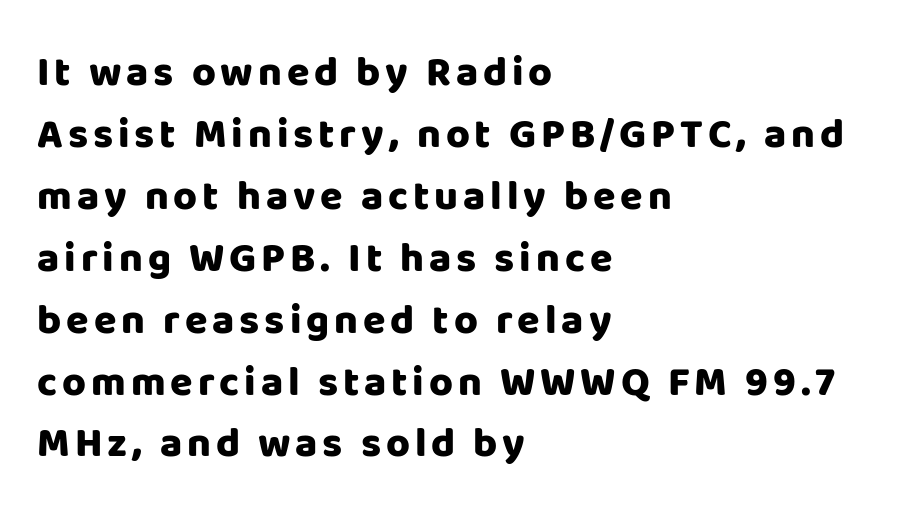
Notice how the stems are strictly vertical — no italics here. In CSS terms this would be text-align: left. The baseline area is clear. Spacing verdict: proportional, widths tailored to each character. Typographically, this falls in the sans-serif category. Chunky letters — that's bold for sure.
